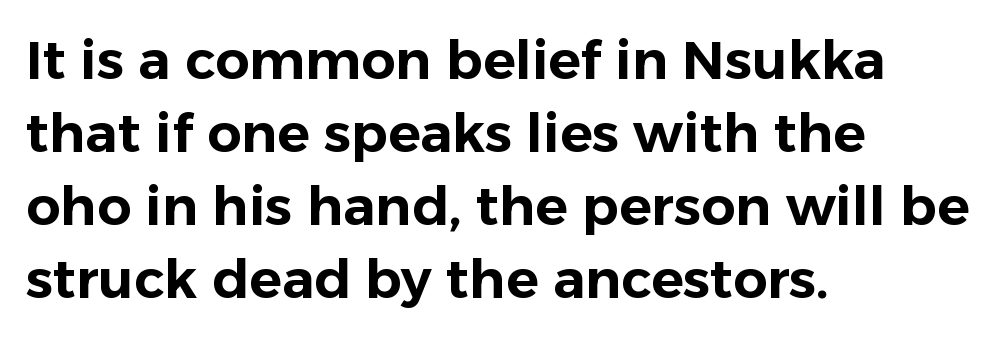
Q: Is the text italic (slanted)? A: No, it is upright.
Q: Is the typeface a serif or a sans-serif typeface? A: Sans-serif.
Q: Is the text underlined? A: No.
Q: How is the paragraph aligned? A: Left-aligned.
Q: Is the spacing between letters normal or unusually wide? A: Normal.
Q: Is the spacing between lines tight, normal or loose? A: Normal.
Q: Width (condensed, normal, or wide)? A: Normal.
Q: Stroke contrast? A: Low.
Q: x-height? A: Medium.
Q: Monospaced? A: No.
